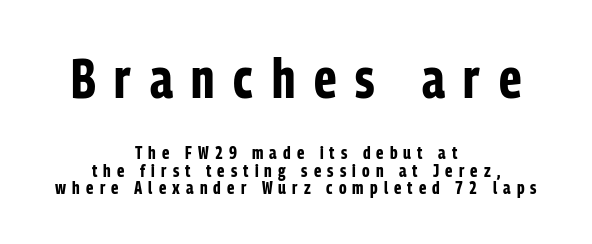
The image shows 55 px bold, condensed sans-serif type, upright; set centered, tight line spacing (0.97x), unusually wide letter spacing (+0.34 em), not underlined; the first (top) block is 3.06x larger; low stroke contrast and a medium x-height.
